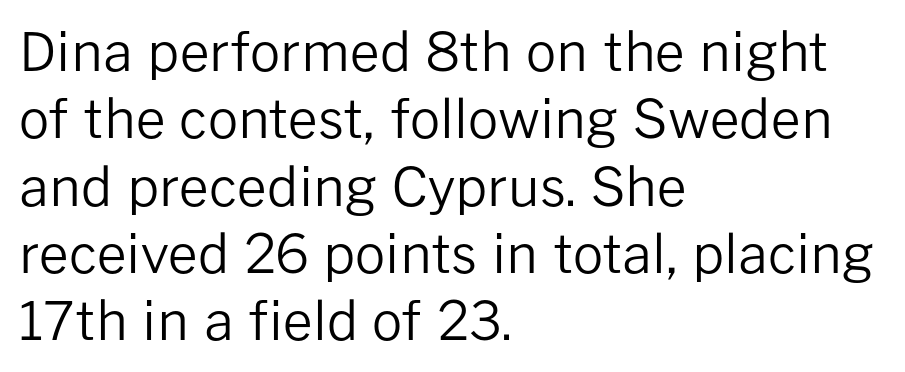
Q: Is the text bold? A: No.
Q: Is the text italic (slanted)? A: No, it is upright.
Q: Is the typeface a serif or a sans-serif typeface? A: Sans-serif.
Q: Is the text underlined? A: No.
Q: How is the paragraph aligned? A: Left-aligned.
Q: Is the spacing between letters normal or unusually wide? A: Normal.
Q: Is the spacing between lines tight, normal or loose? A: Normal.
Q: Width (condensed, normal, or wide)? A: Normal.
Q: Stroke contrast? A: Low.
Q: x-height? A: Medium.
Q: Monospaced? A: No.
